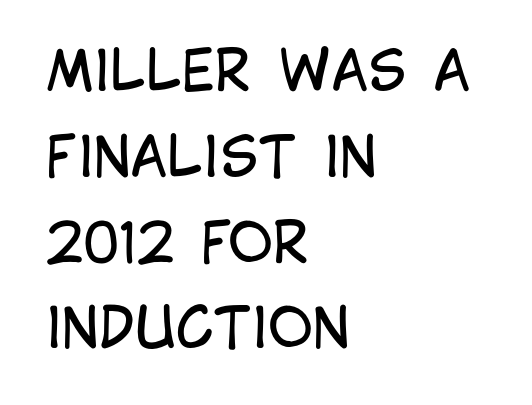
The image shows 55 px regular-weight, condensed sans-serif type, upright; set left-aligned, normal line spacing (1.56x), normal letter spacing, not underlined; low stroke contrast and a large x-height.
